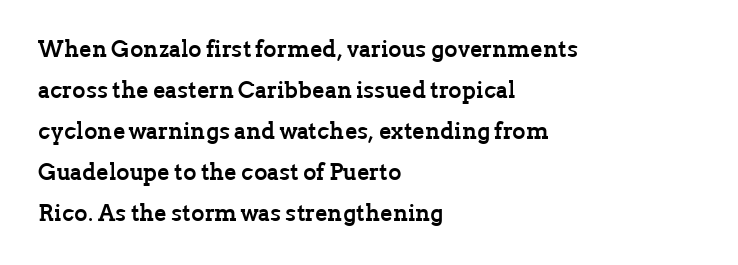
{"italic": "no", "bold": "yes", "underline": "no", "align": "left", "line_spacing_ratio": 1.78, "letter_spacing": "normal", "letter_spacing_em": 0.0, "glyph_px": 23}
